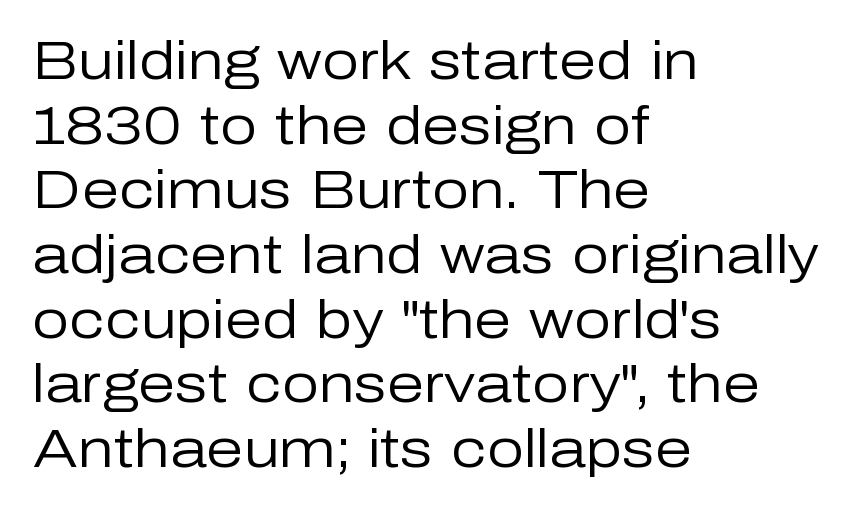
Ordinary non-slanted type is in use. The text was rendered using a sans face with plain stroke endings. The words here are not underlined. Caption: standard tracking, unaltered.
